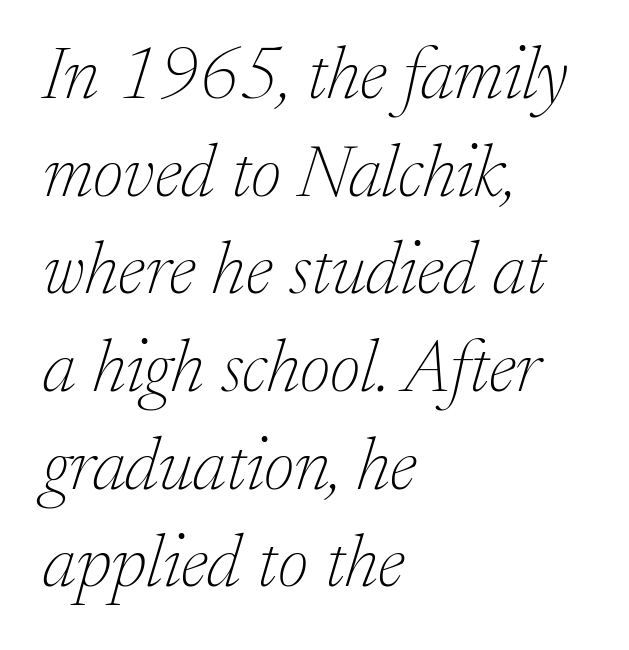
Typeset ragged right — the left edge is the straight one. What kind of face is this? One with serifs. Clear beneath every line of the passage. The face used here is proportionally spaced, like ordinary book or web type. Standard letterfit; no display-style spreading of the glyphs. Is the type heavy? It reads as light-to-regular instead.
